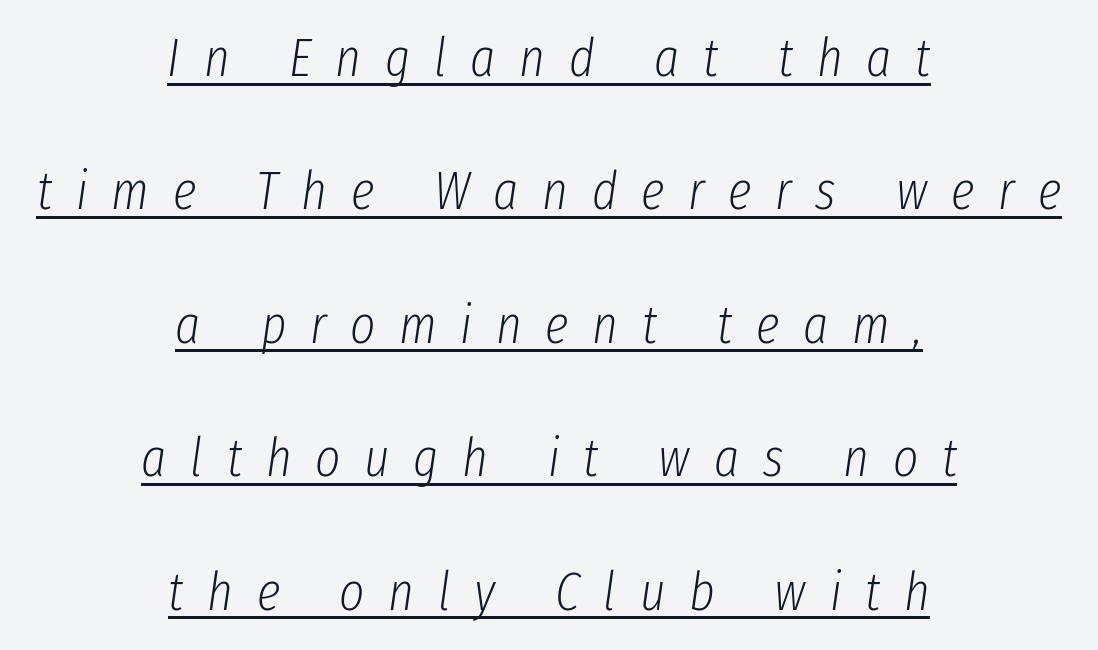
The image shows 54 px light, condensed type, italic (leaning right); set centered, loose line spacing (2.47x), unusually wide letter spacing (+0.44 em), underlined; low stroke contrast and a medium x-height.
